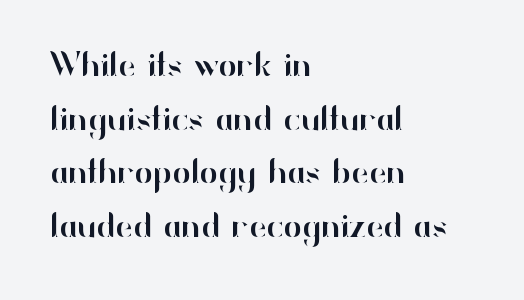
The image shows 34 px sans-serif type, upright; set left-aligned, normal line spacing (1.58x), normal letter spacing, not underlined; high stroke contrast and a small x-height.
